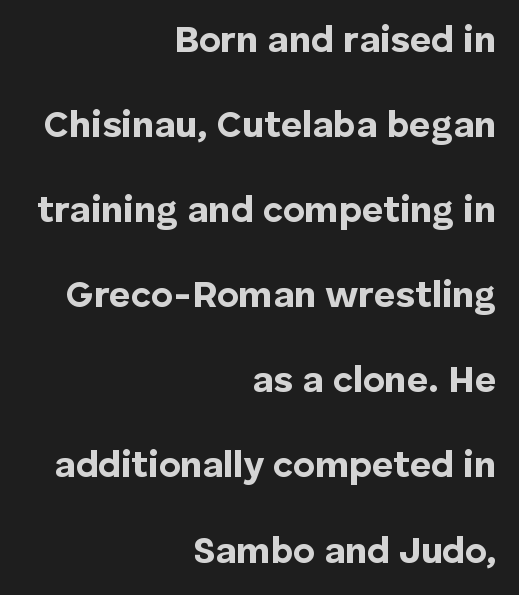
The image shows 37 px bold sans-serif type, upright; set right-aligned, loose line spacing (2.3x), normal letter spacing, not underlined; low stroke contrast and a medium x-height.
